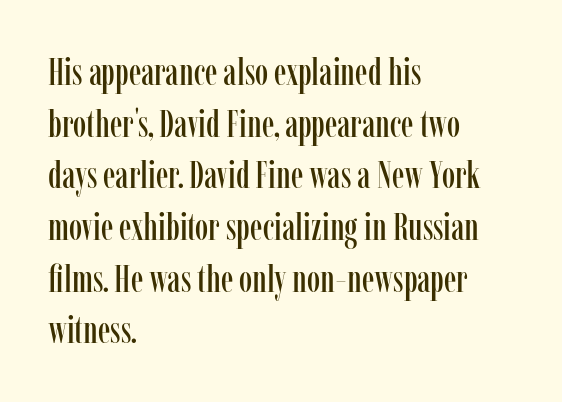
Q: Is the text italic (slanted)? A: No, it is upright.
Q: Is the typeface a serif or a sans-serif typeface? A: Serif.
Q: Is the text underlined? A: No.
Q: How is the paragraph aligned? A: Left-aligned.
Q: Is the spacing between letters normal or unusually wide? A: Normal.
Q: Is the spacing between lines tight, normal or loose? A: Normal.
Q: Width (condensed, normal, or wide)? A: Condensed.
Q: Stroke contrast? A: Low.
Q: x-height? A: Medium.
Q: Monospaced? A: No.
